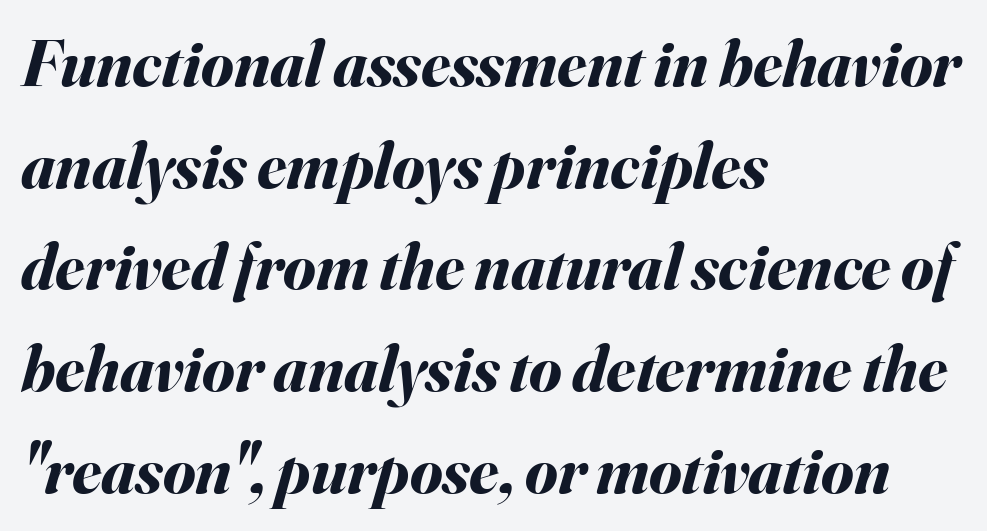
The image shows 66 px bold type, italic (leaning right); set left-aligned, normal line spacing (1.54x), normal letter spacing, not underlined; medium stroke contrast and a small x-height.
